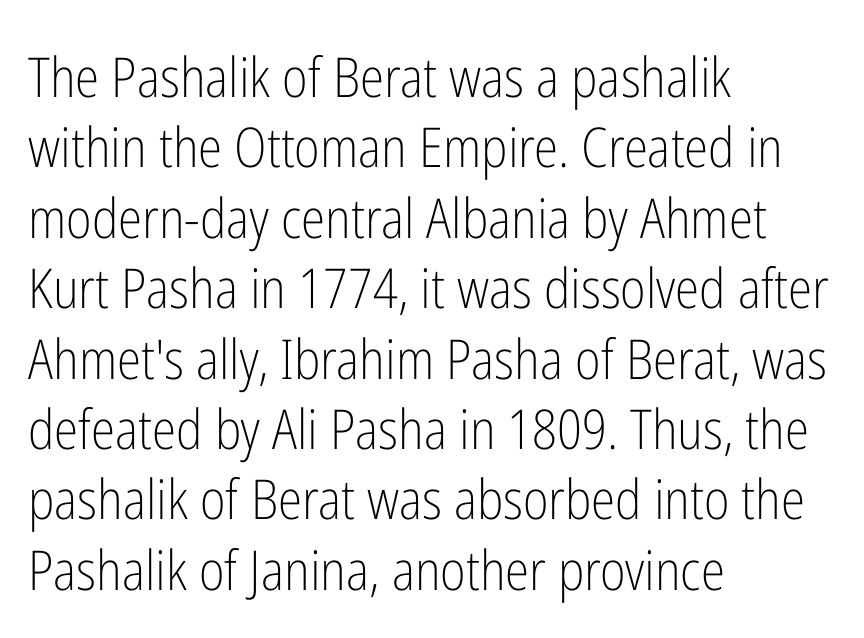
The image shows 55 px light, condensed sans-serif type, upright; set left-aligned, normal line spacing (1.28x), normal letter spacing, not underlined; low stroke contrast and a medium x-height.
